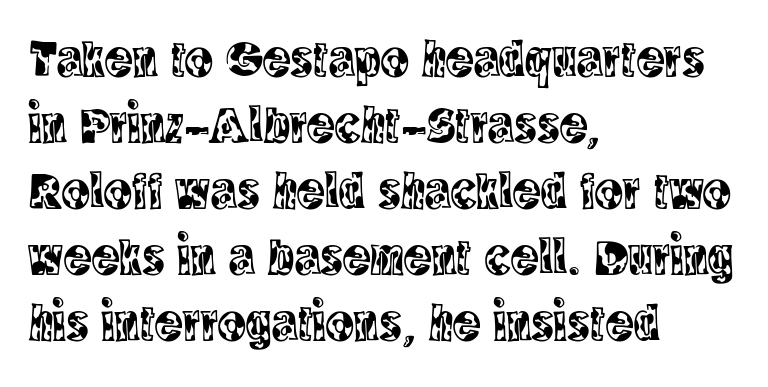
Casual observation: everything's shoved over to the left. Serif or sans? Serif — the stroke terminals have little feet. This sample has the flowing, uneven cadence of proportional lettering. Honestly, the row spacing looks completely unremarkable. Tracking value appears to be zero — textbook default spacing. Nope, not italic — everything's standing straight.
